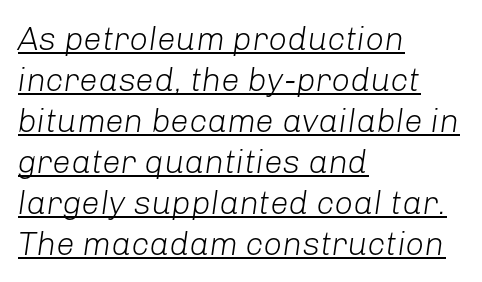
{"italic": "yes", "lean": "right", "slant_degrees": 8, "bold": "no", "weight": "light", "width": "normal", "stroke_contrast": "low", "x_height": "medium", "monospaced": "no", "underline": "yes", "align": "left", "line_spacing_ratio": 1.24, "letter_spacing": "normal", "letter_spacing_em": 0.0, "glyph_px": 33}
